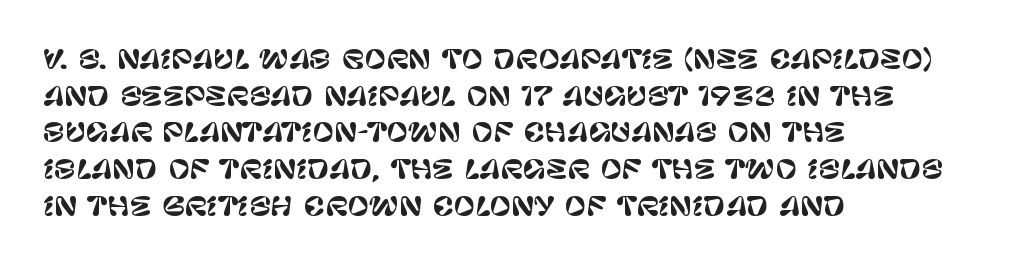
{"underline": "no", "align": "left", "line_spacing": "normal", "line_spacing_ratio": 1.41, "letter_spacing": "normal", "letter_spacing_em": 0.0, "glyph_px": 26}
